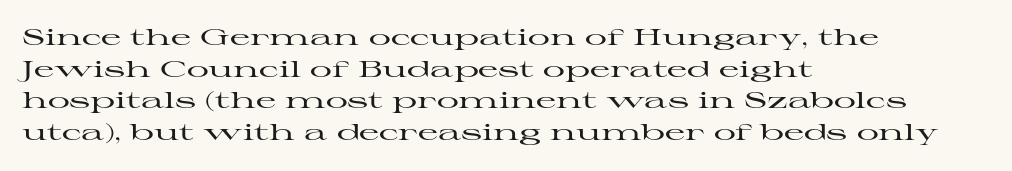
Q: Is the text italic (slanted)? A: No, it is upright.
Q: Is the text underlined? A: No.
Q: How is the paragraph aligned? A: Left-aligned.
Q: Is the spacing between letters normal or unusually wide? A: Normal.
Q: Is the spacing between lines tight, normal or loose? A: Normal.
